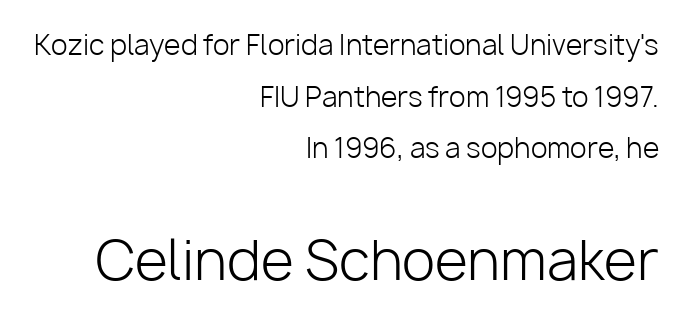
Q: Is the text bold? A: No.
Q: Is the text italic (slanted)? A: No, it is upright.
Q: Is the typeface a serif or a sans-serif typeface? A: Sans-serif.
Q: Is the text underlined? A: No.
Q: How is the paragraph aligned? A: Right-aligned.
Q: Is the spacing between letters normal or unusually wide? A: Normal.
Q: Is the spacing between lines tight, normal or loose? A: Loose.
Q: Which block of text is set in a larger size, the first (top) or the second (bottom)? A: The second (bottom) one.
Q: Width (condensed, normal, or wide)? A: Normal.
Q: Stroke contrast? A: Low.
Q: x-height? A: Medium.
Q: Monospaced? A: No.
